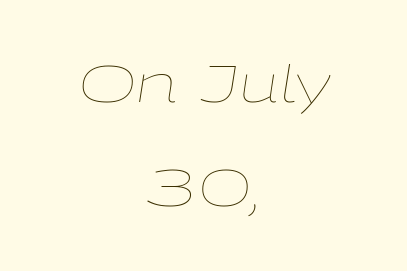
{"italic": "yes", "lean": "right", "slant_degrees": 9, "bold": "no", "weight": "thin", "width": "wide", "stroke_contrast": "low", "x_height": "medium", "monospaced": "no", "underline": "no", "align": "center", "line_spacing": "loose", "line_spacing_ratio": 2.04, "letter_spacing": "normal", "letter_spacing_em": 0.0, "glyph_px": 51}
